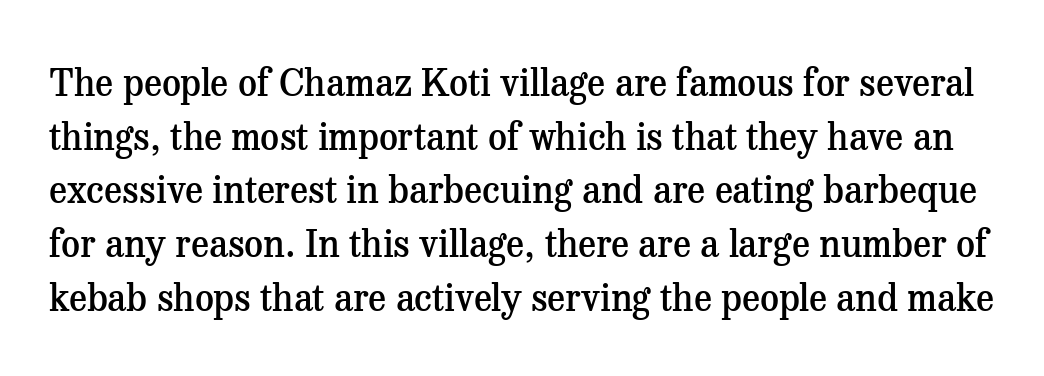
Underline: absent. Posture: upright roman. These lines keep a tight, regular rhythm from letter to letter. Evenly set lines give the paragraph a standard silhouette. These lines carry some extra weight — a demibold, not a full bold.
